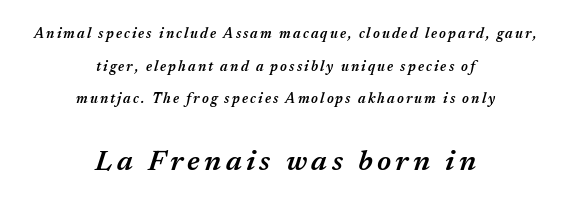
The image shows 29 px semibold type, italic (leaning right); set centered, loose line spacing (2.33x), not underlined; the second (bottom) block is 2.07x larger; medium stroke contrast and a medium x-height.
